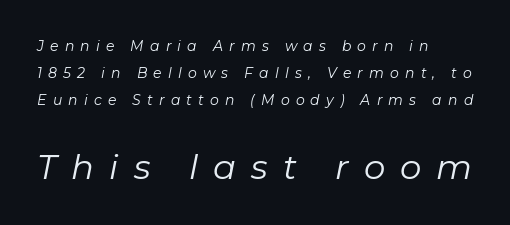
Q: Is the text bold? A: No.
Q: Is the text italic (slanted)? A: Yes, it leans right by about 11 degrees.
Q: Is the text underlined? A: No.
Q: How is the paragraph aligned? A: Left-aligned.
Q: Is the spacing between letters normal or unusually wide? A: Unusually wide.
Q: Is the spacing between lines tight, normal or loose? A: Loose.
Q: Which block of text is set in a larger size, the first (top) or the second (bottom)? A: The second (bottom) one.
Q: Width (condensed, normal, or wide)? A: Normal.
Q: Stroke contrast? A: Low.
Q: x-height? A: Medium.
Q: Monospaced? A: No.
